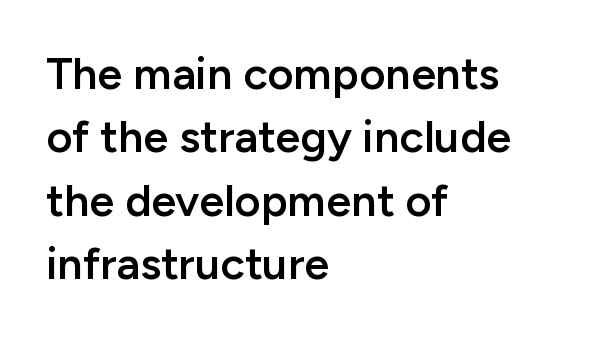
The image shows 45 px semibold sans-serif type, upright; set left-aligned, normal line spacing (1.41x), normal letter spacing, not underlined; low stroke contrast and a medium x-height.
